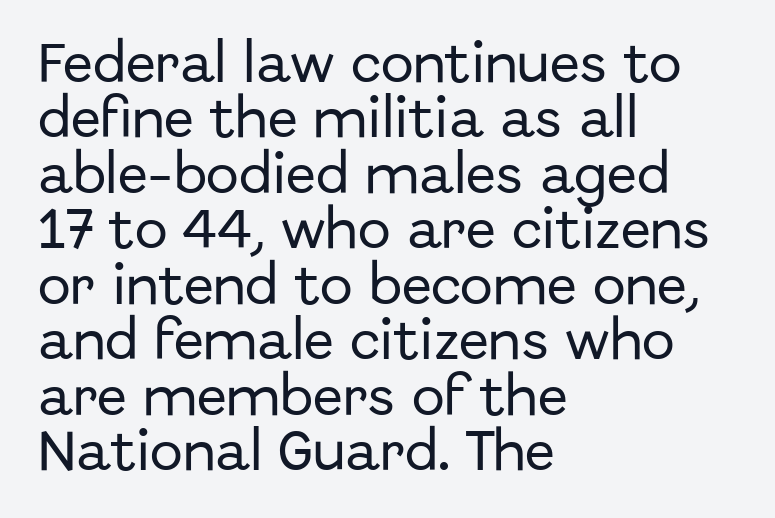
The image shows 44 px sans-serif type, upright; set left-aligned, normal line spacing (1.26x), normal letter spacing, not underlined; low stroke contrast and a medium x-height.
